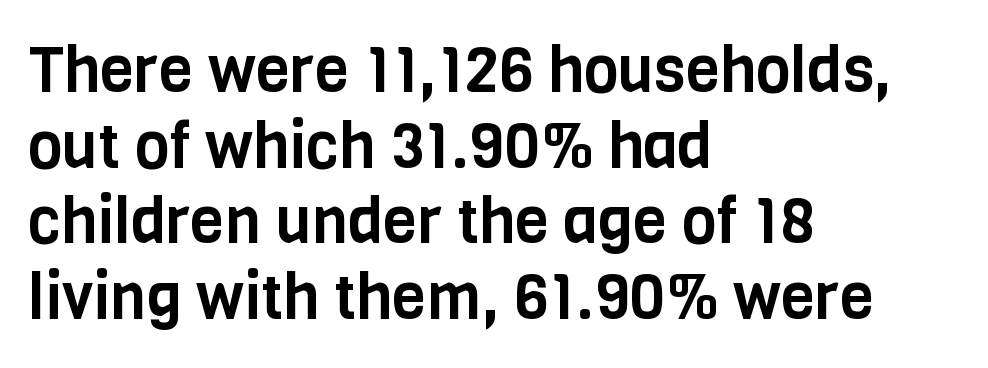
The image shows 63 px condensed sans-serif type, upright; set left-aligned, line spacing 1.2x, normal letter spacing, not underlined; low stroke contrast and a large x-height.
